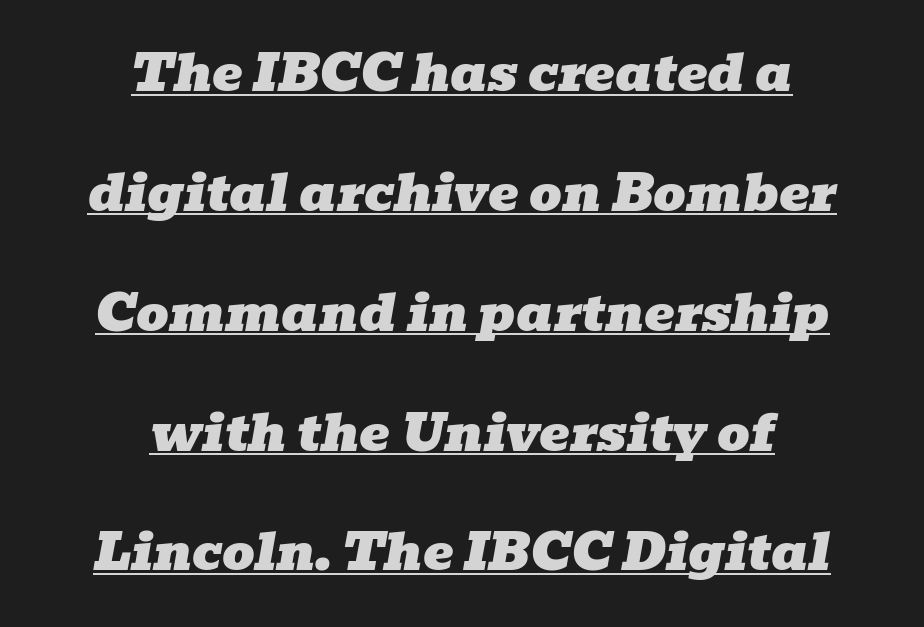
The letters are slanted; this is an italic face. Proportional: the letters do not fall into vertical columns. A typesetter would call this leading open, well beyond the default. Unlike a clean sans, this face finishes its strokes with serifs. Has an underline been added? It has.
